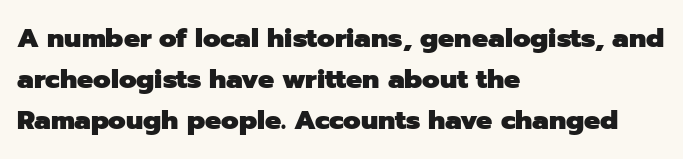
Line beginnings align vertically; line endings do not. Between one letter and the next there's only the usual sliver of space. Notice how descenders clear the ascenders below comfortably — that's standard leading. Does the lettering tilt? It doesn't — this is upright. Letters rest on an invisible, unmarked baseline.
